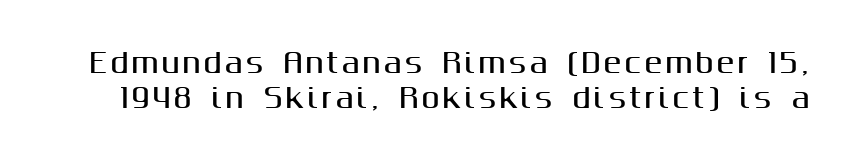
The image shows 27 px text type, upright; set normal line spacing (1.28x), not underlined.
